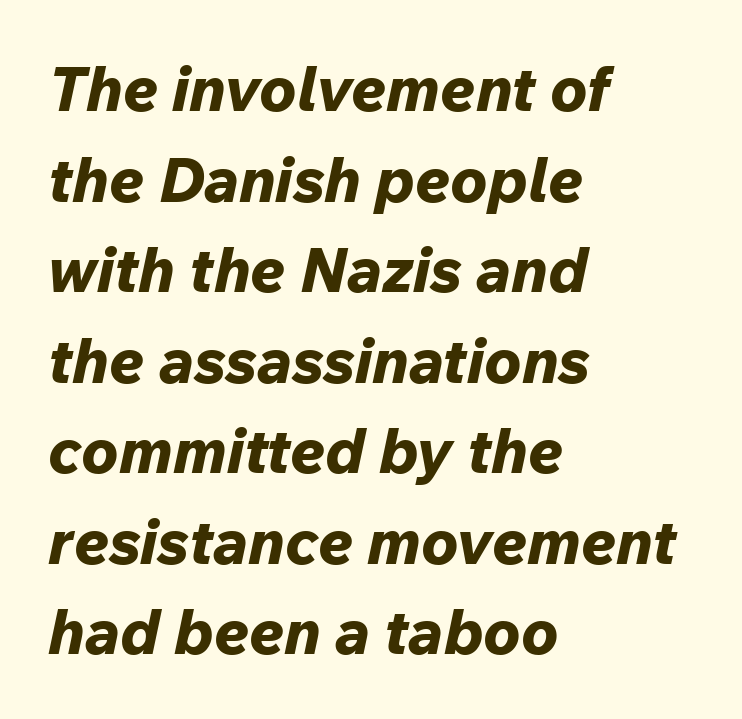
{"italic": "yes", "lean": "right", "slant_degrees": 12, "bold": "yes", "weight": "bold", "width": "normal", "stroke_contrast": "low", "x_height": "medium", "monospaced": "no", "underline": "no", "align": "left", "line_spacing": "normal", "line_spacing_ratio": 1.46, "letter_spacing": "normal", "letter_spacing_em": 0.0, "glyph_px": 62}
